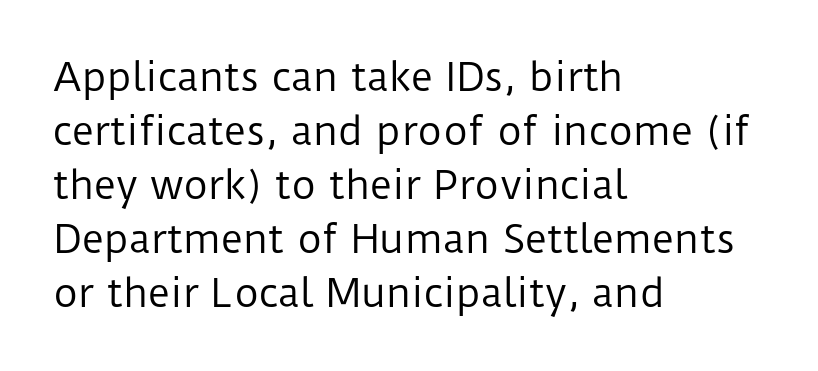
Is this a fixed-width face? No — the glyphs have proportional, varying widths. A clean baseline with only descenders dipping below it. The type is set solid horizontally, with unmodified tracking. Weight: regular or lighter.
